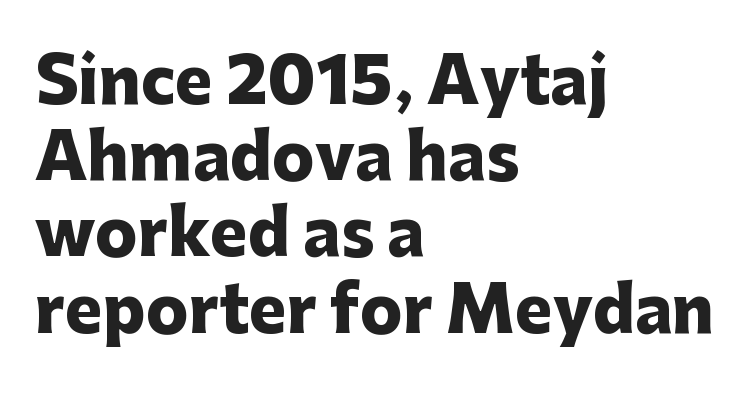
The image shows 63 px heavy sans-serif type, upright; set left-aligned, line spacing 1.21x, normal letter spacing, not underlined; low stroke contrast and a medium x-height.
